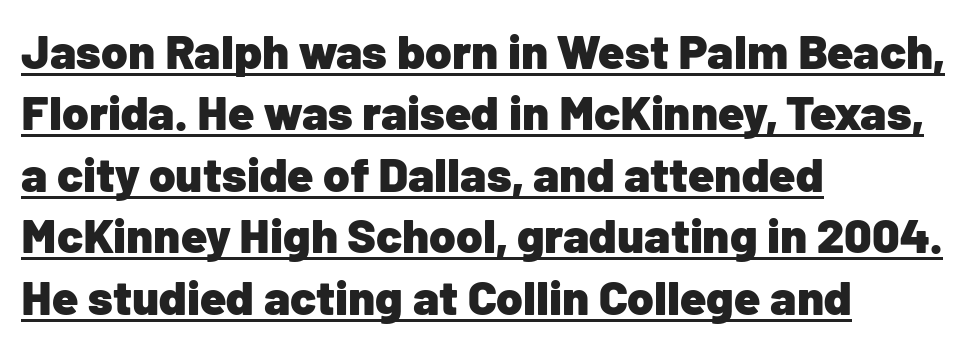
{"serif": "no", "italic": "no", "bold": "yes", "weight": "heavy", "width": "normal", "stroke_contrast": "low", "x_height": "medium", "monospaced": "no", "underline": "yes", "align": "left", "line_spacing": "normal", "line_spacing_ratio": 1.28, "letter_spacing": "normal", "letter_spacing_em": 0.0, "glyph_px": 48}
